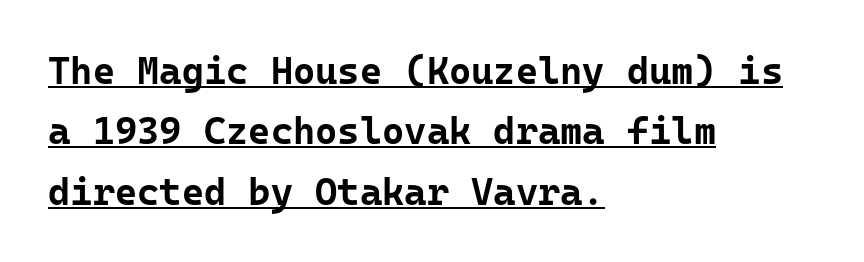
Stroke thickness is high; the sample reads as a true bold. The passage shown has conventional tracking throughout. Observe the absence of serifs on each vertical stroke in this sample. Note the uniform advance width — an 'i' takes as much space as an 'm'. The rendering uses a moderate line-height, typical for paragraphs.
